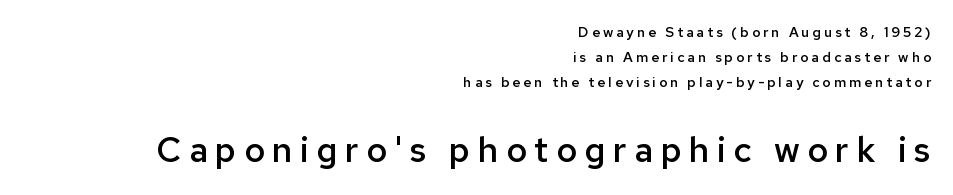
The image shows 35 px semibold sans-serif type, upright; set right-aligned, line spacing 1.8x, unusually wide letter spacing (+0.21 em), not underlined; the second (bottom) block is 2.5x larger; low stroke contrast and a medium x-height.
